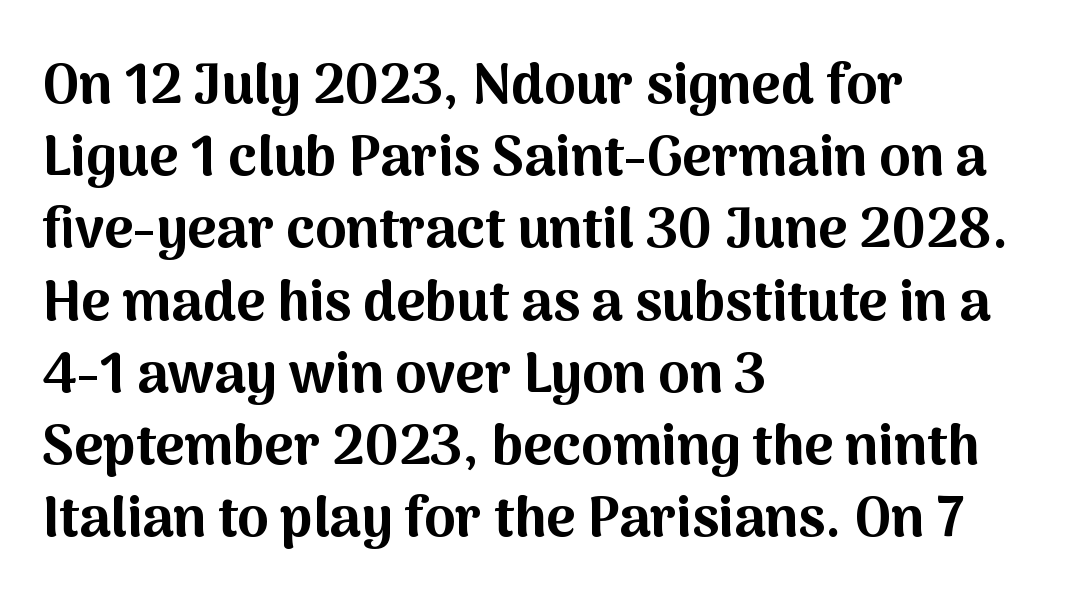
The image shows 56 px bold sans-serif type, upright; set left-aligned, normal line spacing (1.29x), normal letter spacing, not underlined; medium stroke contrast and a medium x-height.
